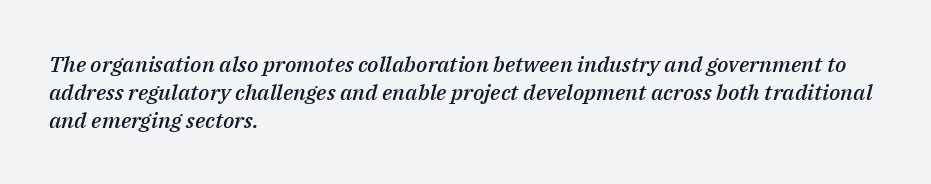
{"italic": "yes", "lean": "right", "slant_degrees": 14, "bold": "semi", "underline": "no", "align": "left", "line_spacing": "normal", "line_spacing_ratio": 1.27, "letter_spacing": "normal", "letter_spacing_em": 0.0, "glyph_px": 22}
